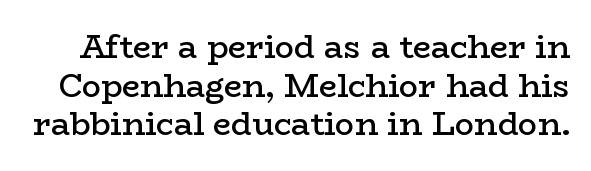
Q: Is the text bold? A: Semi-bold.
Q: Is the text italic (slanted)? A: No, it is upright.
Q: Is the typeface a serif or a sans-serif typeface? A: Serif.
Q: Is the text underlined? A: No.
Q: Is the spacing between letters normal or unusually wide? A: Normal.
Q: Width (condensed, normal, or wide)? A: Wide.
Q: Stroke contrast? A: Low.
Q: x-height? A: Medium.
Q: Monospaced? A: No.
